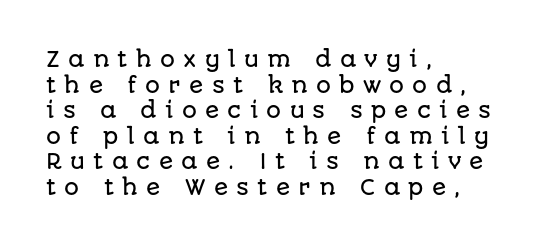
Q: Is the text italic (slanted)? A: No, it is upright.
Q: Is the text underlined? A: No.
Q: How is the paragraph aligned? A: Left-aligned.
Q: Is the spacing between letters normal or unusually wide? A: Unusually wide.
